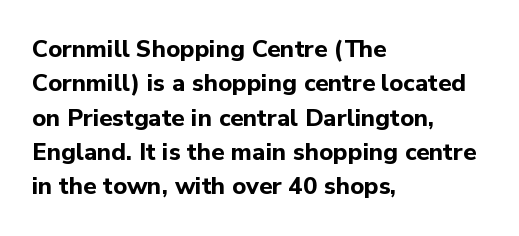
Q: Is the text bold? A: Yes.
Q: Is the text italic (slanted)? A: No, it is upright.
Q: Is the text underlined? A: No.
Q: How is the paragraph aligned? A: Left-aligned.
Q: Is the spacing between letters normal or unusually wide? A: Normal.
Q: Is the spacing between lines tight, normal or loose? A: Normal.
